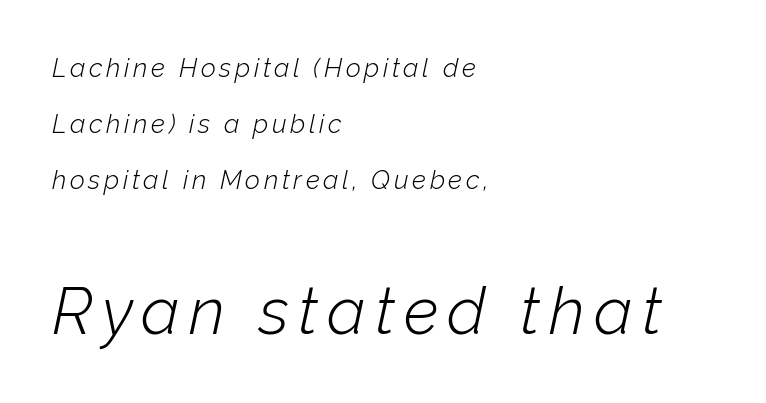
The image shows 65 px light type, italic (leaning right); set left-aligned, loose line spacing (2.16x), not underlined; the second (bottom) block is 2.5x larger; low stroke contrast and a medium x-height.
